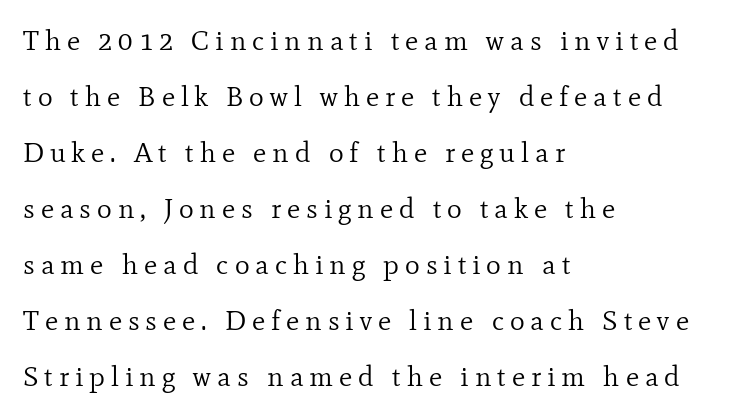
Q: Is the text bold? A: No.
Q: Is the text italic (slanted)? A: No, it is upright.
Q: Is the typeface a serif or a sans-serif typeface? A: Serif.
Q: Is the text underlined? A: No.
Q: How is the paragraph aligned? A: Left-aligned.
Q: Is the spacing between letters normal or unusually wide? A: Unusually wide.
Q: Is the spacing between lines tight, normal or loose? A: Loose.
Q: Width (condensed, normal, or wide)? A: Normal.
Q: Stroke contrast? A: Low.
Q: x-height? A: Small.
Q: Monospaced? A: No.
